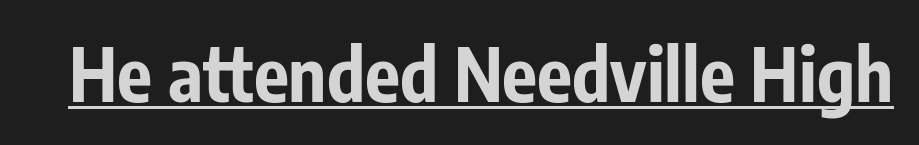
The tracking reads as untouched default to a designer's eye. Is this a fixed-width face? No — the glyphs have proportional, varying widths. Like a heading marked for emphasis, these lines bear an underscore. This is roman type, the default non-slanted kind.
